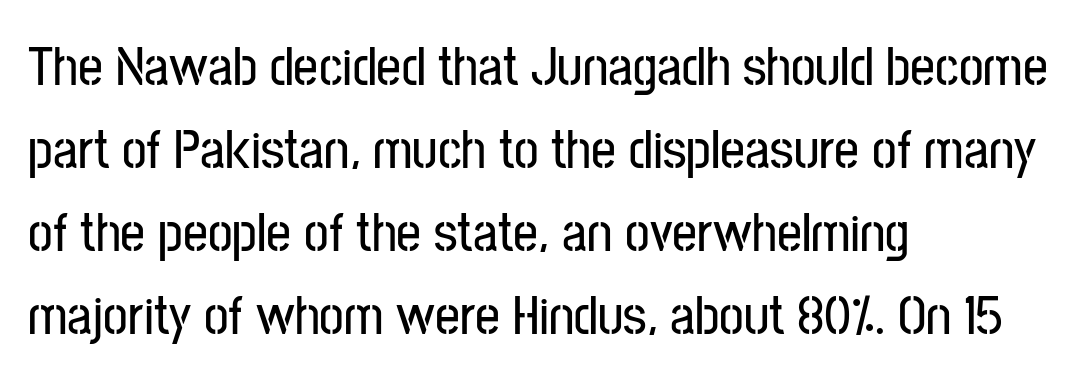
{"serif": "no", "italic": "no", "width": "condensed", "stroke_contrast": "low", "x_height": "medium", "monospaced": "no", "underline": "no", "align": "left", "line_spacing": "normal", "line_spacing_ratio": 1.51, "letter_spacing": "normal", "letter_spacing_em": 0.0, "glyph_px": 55}
